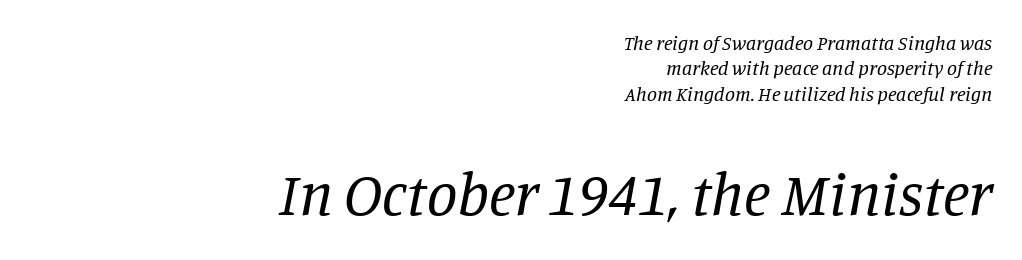
The horizontal fit of the characters is conventional and even. Is the type heavy? It reads as light-to-regular instead. Each line ends at the same right margin while the left side varies. The area under the type is left untouched. Top chunk: small. Bottom chunk: large. Baseline-to-baseline distance is the conventional proportion of letter height.
